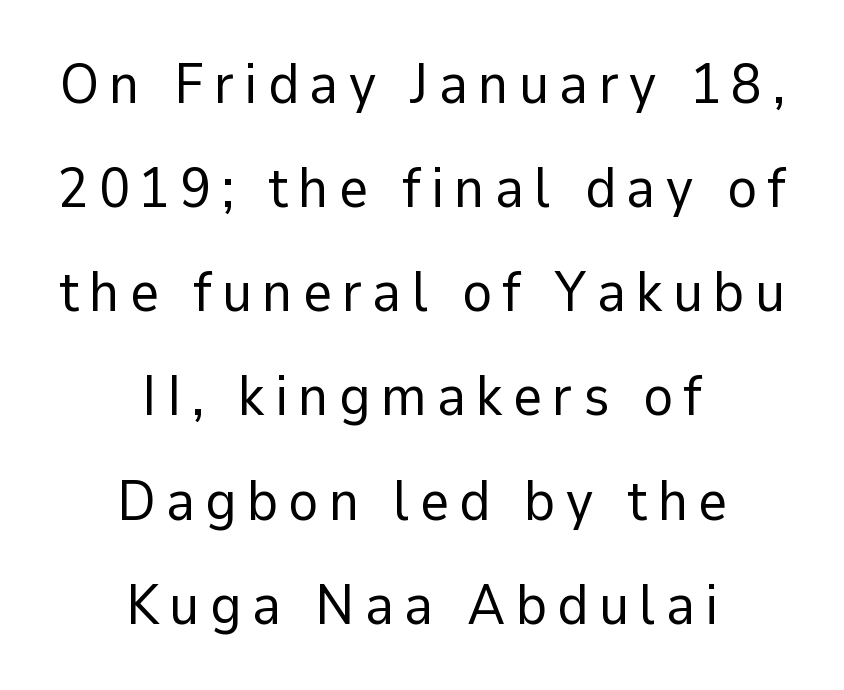
Q: Is the text bold? A: No.
Q: Is the text italic (slanted)? A: No, it is upright.
Q: Is the typeface a serif or a sans-serif typeface? A: Sans-serif.
Q: Is the text underlined? A: No.
Q: How is the paragraph aligned? A: Centered.
Q: Width (condensed, normal, or wide)? A: Normal.
Q: Stroke contrast? A: Low.
Q: x-height? A: Medium.
Q: Monospaced? A: No.
